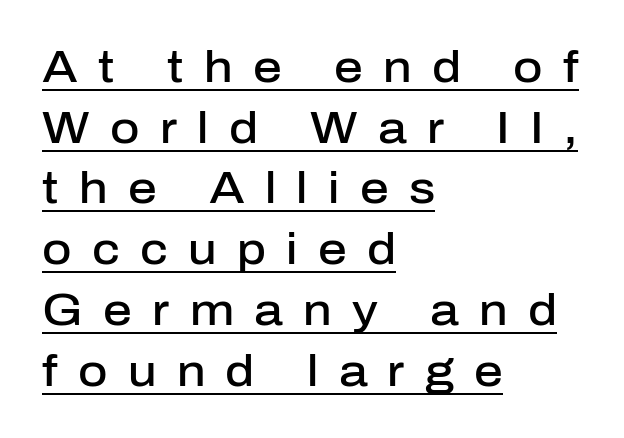
{"serif": "no", "italic": "no", "bold": "semi", "weight": "semibold", "width": "normal", "stroke_contrast": "low", "x_height": "medium", "monospaced": "no", "underline": "yes", "align": "left", "line_spacing": "normal", "line_spacing_ratio": 1.35, "letter_spacing": "wide", "letter_spacing_em": 0.45, "glyph_px": 45}
